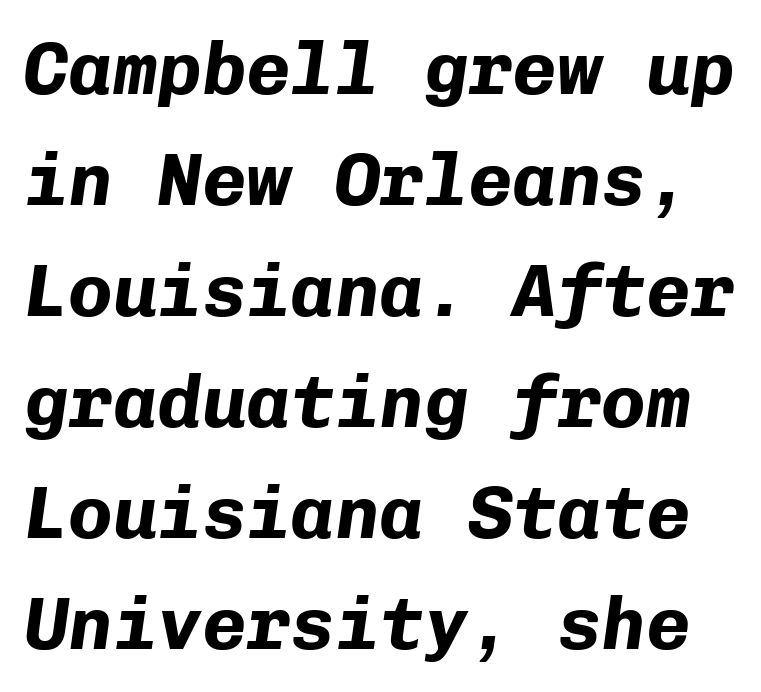
The image shows 74 px bold type, italic (leaning right), monospaced; set normal line spacing (1.5x), normal letter spacing, not underlined; low stroke contrast and a medium x-height.
